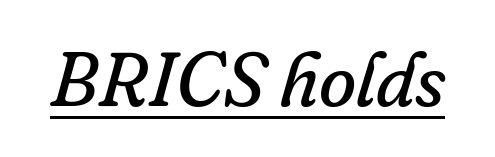
Stroke mass is kept to a normal reading level or below. Notice how a bar underscores the lettering throughout. Designer's note — italics engaged. Letterform terminals end in serifs throughout the passage. Note the varied advance widths — an 'i' is clearly narrower than an 'm'.
